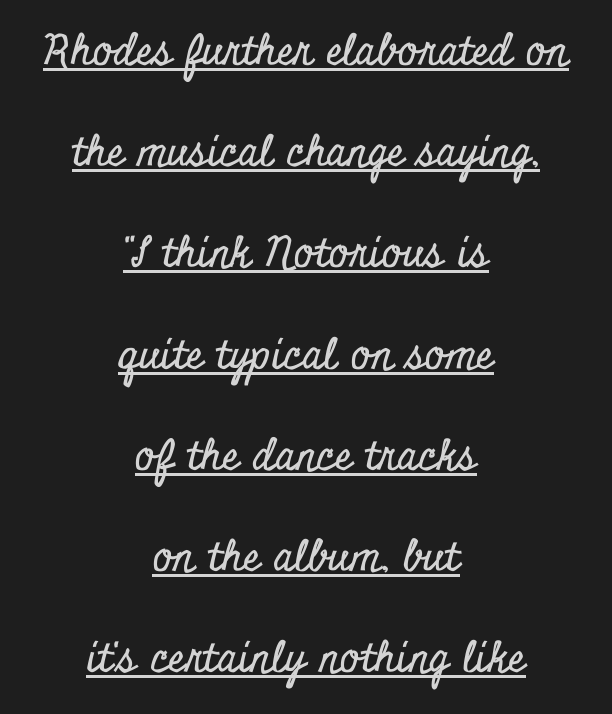
{"serif": "yes", "width": "condensed", "stroke_contrast": "low", "x_height": "small", "monospaced": "no", "underline": "yes", "align": "center", "line_spacing": "loose", "line_spacing_ratio": 2.41, "letter_spacing": "normal", "letter_spacing_em": 0.0, "glyph_px": 42}
